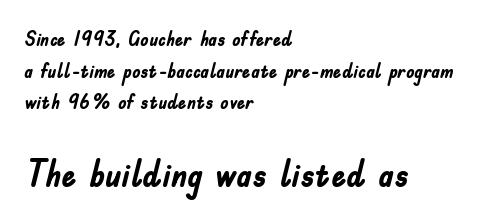
The image shows 37 px semibold, condensed sans-serif type; set left-aligned, normal line spacing (1.51x), normal letter spacing, not underlined; the second (bottom) block is 1.76x larger; low stroke contrast and a small x-height.
